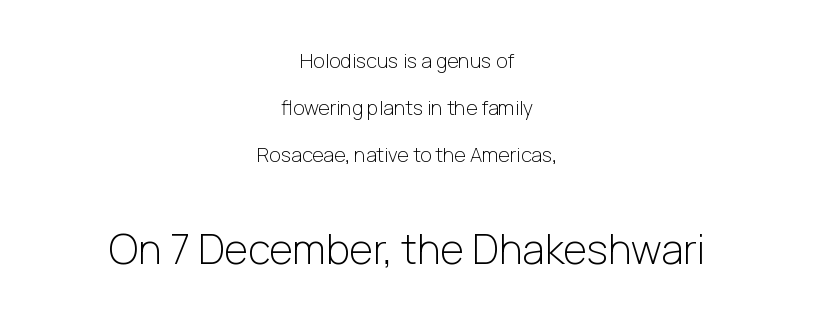
{"serif": "no", "italic": "no", "bold": "no", "weight": "light", "width": "normal", "stroke_contrast": "low", "x_height": "medium", "monospaced": "no", "underline": "no", "align": "center", "line_spacing": "loose", "line_spacing_ratio": 2.36, "letter_spacing": "normal", "letter_spacing_em": 0.0, "larger_block": "second", "size_ratio": 2.05, "glyph_px": 41}
